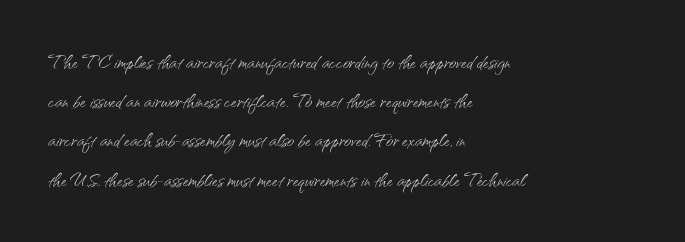
{"bold": "no", "underline": "no", "align": "left", "line_spacing": "normal", "line_spacing_ratio": 1.57, "letter_spacing": "normal", "letter_spacing_em": 0.0, "glyph_px": 25}
